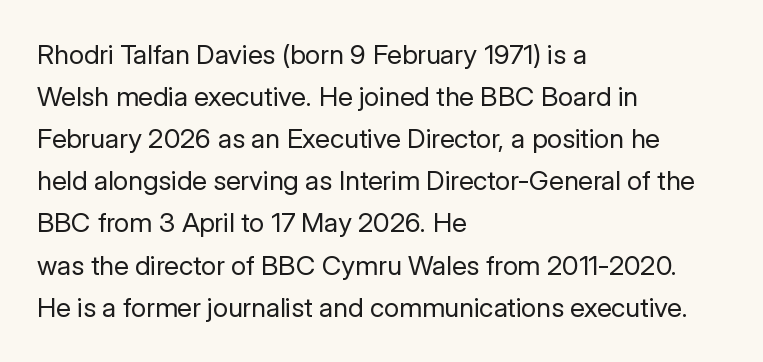
Q: Is the text bold? A: No.
Q: Is the text italic (slanted)? A: No, it is upright.
Q: Is the text underlined? A: No.
Q: How is the paragraph aligned? A: Left-aligned.
Q: Is the spacing between letters normal or unusually wide? A: Normal.
Q: Is the spacing between lines tight, normal or loose? A: Normal.
